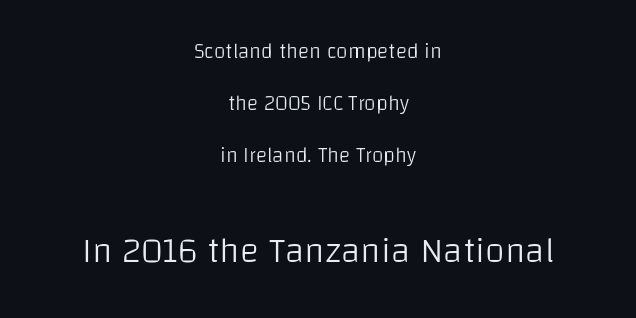
{"serif": "no", "italic": "no", "bold": "no", "weight": "light", "width": "normal", "stroke_contrast": "low", "x_height": "large", "monospaced": "no", "underline": "no", "align": "center", "line_spacing": "loose", "line_spacing_ratio": 2.48, "letter_spacing": "normal", "letter_spacing_em": 0.0, "larger_block": "second", "size_ratio": 1.71, "glyph_px": 36}
